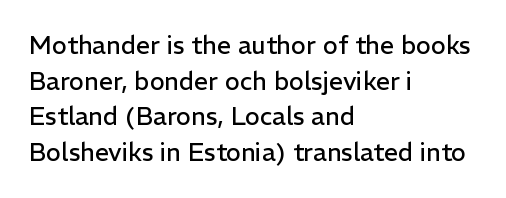
{"italic": "no", "bold": "no", "underline": "no", "align": "left", "line_spacing": "normal", "line_spacing_ratio": 1.43, "letter_spacing": "normal", "letter_spacing_em": 0.0, "glyph_px": 25}
